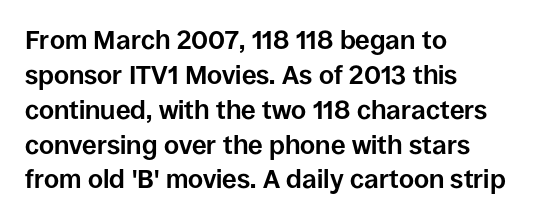
Q: Is the text bold? A: Yes.
Q: Is the text italic (slanted)? A: No, it is upright.
Q: Is the text underlined? A: No.
Q: How is the paragraph aligned? A: Left-aligned.
Q: Is the spacing between letters normal or unusually wide? A: Normal.
Q: Is the spacing between lines tight, normal or loose? A: Normal.
